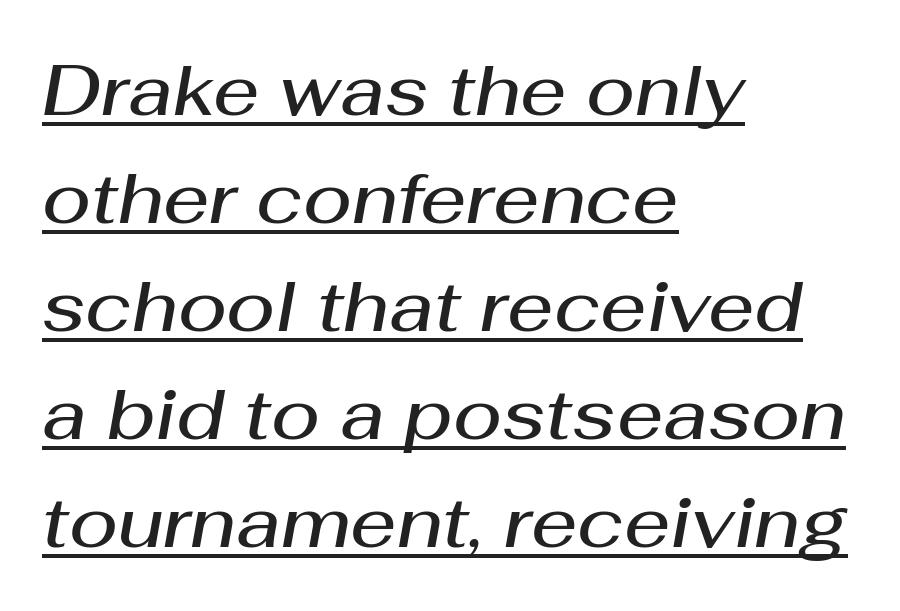
{"italic": "yes", "lean": "right", "slant_degrees": 10, "bold": "semi", "weight": "semibold", "width": "normal", "stroke_contrast": "medium", "x_height": "medium", "monospaced": "no", "underline": "yes", "align": "left", "line_spacing": "normal", "line_spacing_ratio": 1.5, "letter_spacing": "normal", "letter_spacing_em": 0.0, "glyph_px": 72}
